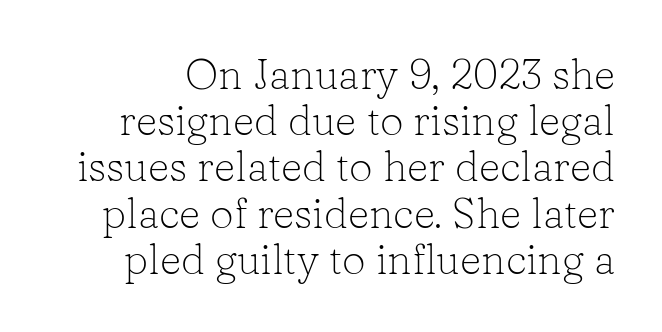
The image shows 42 px light serif type, upright; set tight line spacing (1.1x), normal letter spacing, not underlined; low stroke contrast and a medium x-height.
